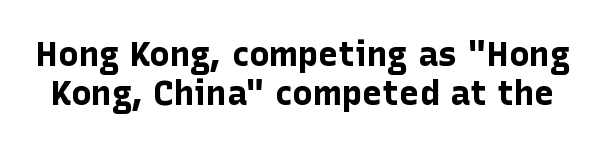
The image shows 34 px bold sans-serif type, upright; set tight line spacing (1.14x), normal letter spacing, not underlined; low stroke contrast and a medium x-height.
